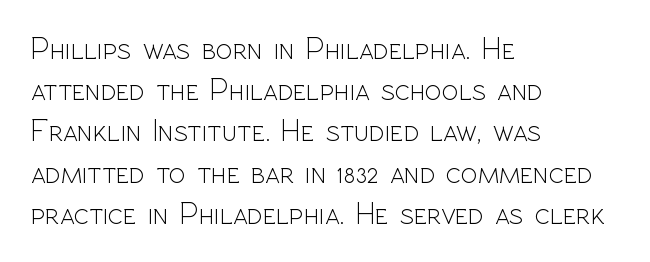
The image shows 31 px light sans-serif type, upright; set left-aligned, normal line spacing (1.33x), normal letter spacing, not underlined; a medium x-height.
